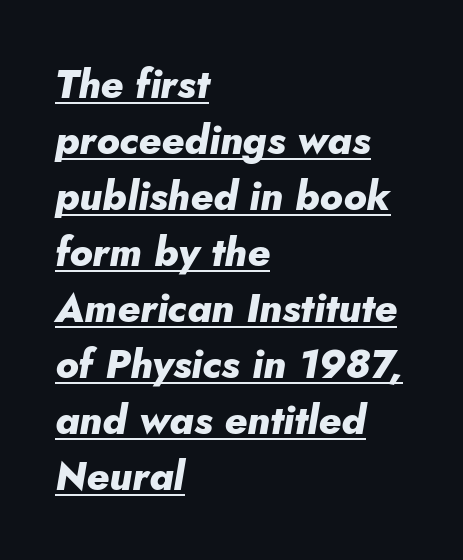
These words are printed bold, with thick strokes throughout. The string is rendered with underlining switched on. Here the designer chose a conventional face with non-uniform glyph widths. Line beginnings align vertically; line endings do not. Words appear dense and cohesive because spacing is normal.
